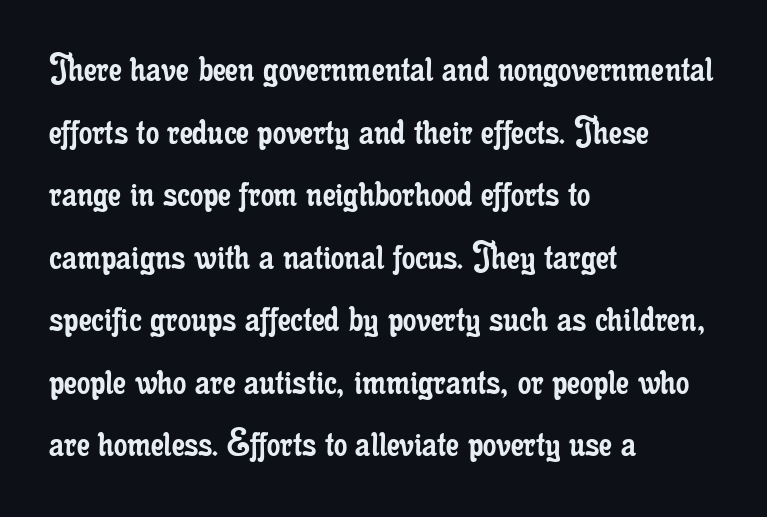
No word sits above an underline. Words appear dense and cohesive because spacing is normal. Short and long lines alike share a common starting point at left. If you measured baseline to baseline, you'd find a middling distance. Italic? Not at all — the glyphs are vertical.
